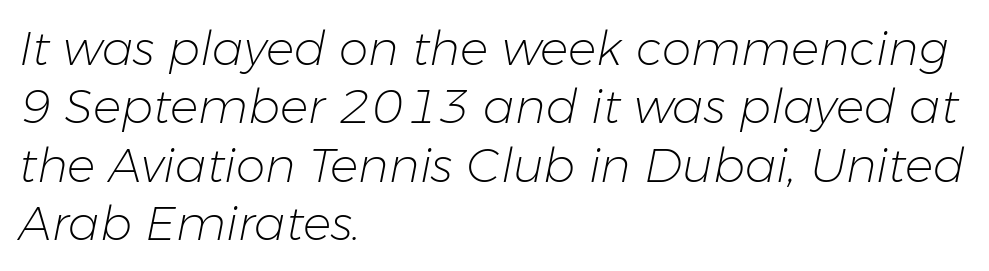
Q: Is the text bold? A: No.
Q: Is the text italic (slanted)? A: Yes, it leans right by about 11 degrees.
Q: Is the text underlined? A: No.
Q: How is the paragraph aligned? A: Left-aligned.
Q: Is the spacing between letters normal or unusually wide? A: Normal.
Q: Width (condensed, normal, or wide)? A: Normal.
Q: Stroke contrast? A: Low.
Q: x-height? A: Medium.
Q: Monospaced? A: No.
